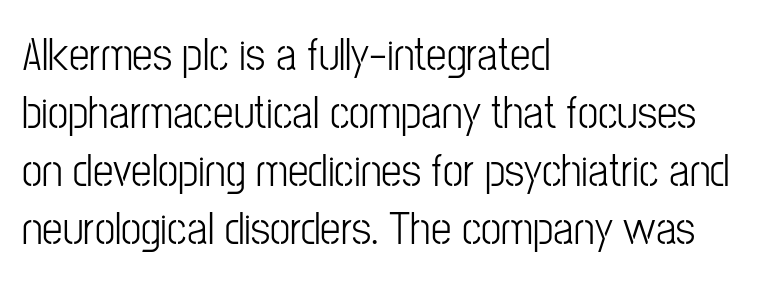
Q: Is the text italic (slanted)? A: No, it is upright.
Q: Is the typeface a serif or a sans-serif typeface? A: Sans-serif.
Q: Is the text underlined? A: No.
Q: How is the paragraph aligned? A: Left-aligned.
Q: Is the spacing between letters normal or unusually wide? A: Normal.
Q: Is the spacing between lines tight, normal or loose? A: Normal.
Q: Width (condensed, normal, or wide)? A: Condensed.
Q: Stroke contrast? A: Low.
Q: x-height? A: Medium.
Q: Monospaced? A: No.
